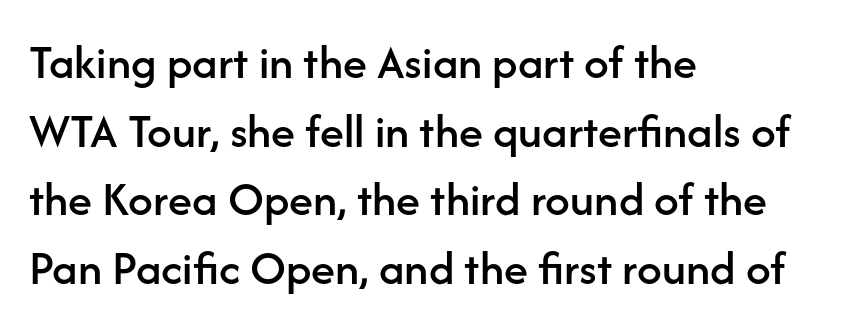
The type family on display is of the sans-serif kind. This sample has the flowing, uneven cadence of proportional lettering. The passage shown stacks its lines at a standard gap. Does the lettering tilt? It doesn't — this is upright. There is no visible air inserted between adjacent glyphs. Letters rest on an invisible, unmarked baseline.
